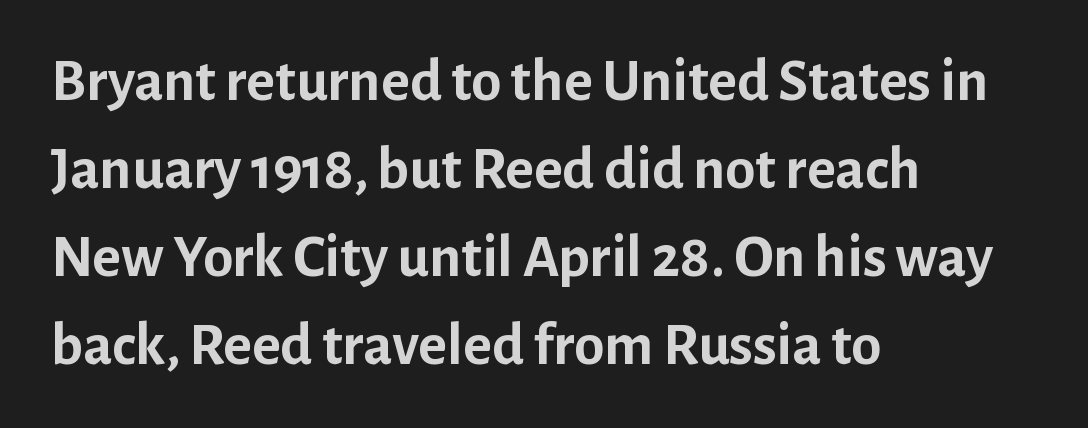
{"serif": "no", "italic": "no", "bold": "yes", "weight": "semibold", "width": "normal", "stroke_contrast": "low", "x_height": "medium", "monospaced": "no", "underline": "no", "align": "left", "line_spacing": "normal", "line_spacing_ratio": 1.44, "letter_spacing": "normal", "letter_spacing_em": 0.0, "glyph_px": 61}
